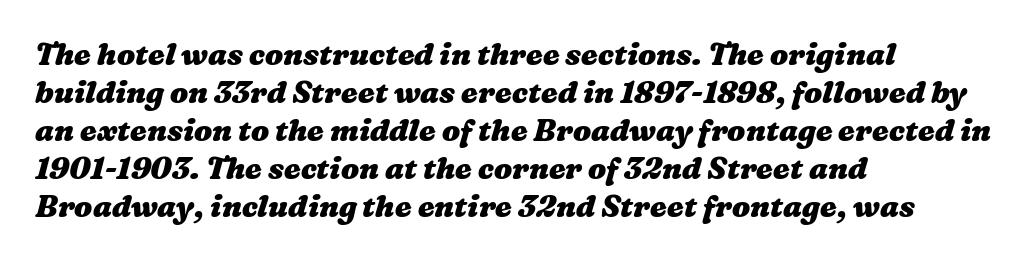
Q: Is the text bold? A: Yes.
Q: Is the text underlined? A: No.
Q: How is the paragraph aligned? A: Left-aligned.
Q: Is the spacing between letters normal or unusually wide? A: Normal.
Q: Is the spacing between lines tight, normal or loose? A: Normal.
Q: Width (condensed, normal, or wide)? A: Wide.
Q: Stroke contrast? A: Medium.
Q: x-height? A: Medium.
Q: Monospaced? A: No.
